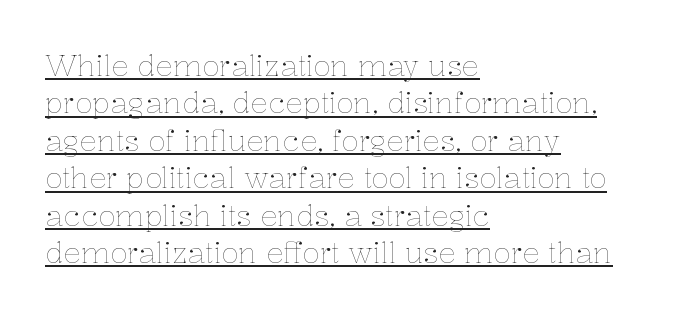
{"italic": "no", "bold": "no", "weight": "thin", "width": "normal", "stroke_contrast": "low", "x_height": "medium", "monospaced": "no", "underline": "yes", "align": "left", "line_spacing": "normal", "line_spacing_ratio": 1.29, "letter_spacing": "normal", "letter_spacing_em": 0.0, "glyph_px": 29}
